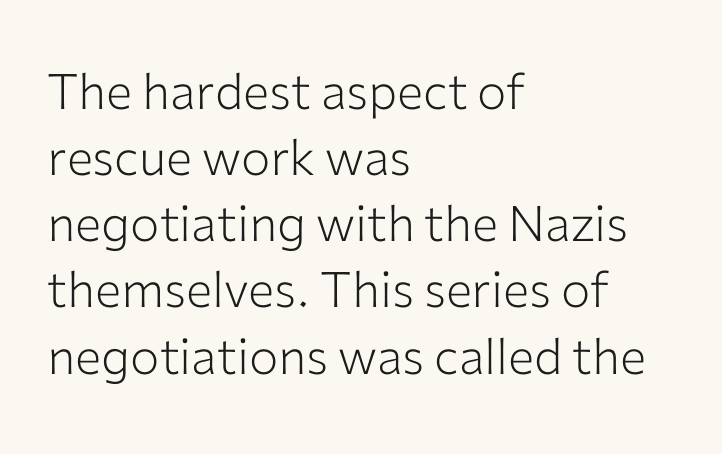
{"serif": "no", "italic": "no", "bold": "no", "weight": "light", "width": "normal", "stroke_contrast": "low", "x_height": "medium", "monospaced": "no", "underline": "no", "align": "left", "line_spacing": "normal", "line_spacing_ratio": 1.35, "letter_spacing": "normal", "letter_spacing_em": 0.0, "glyph_px": 49}
